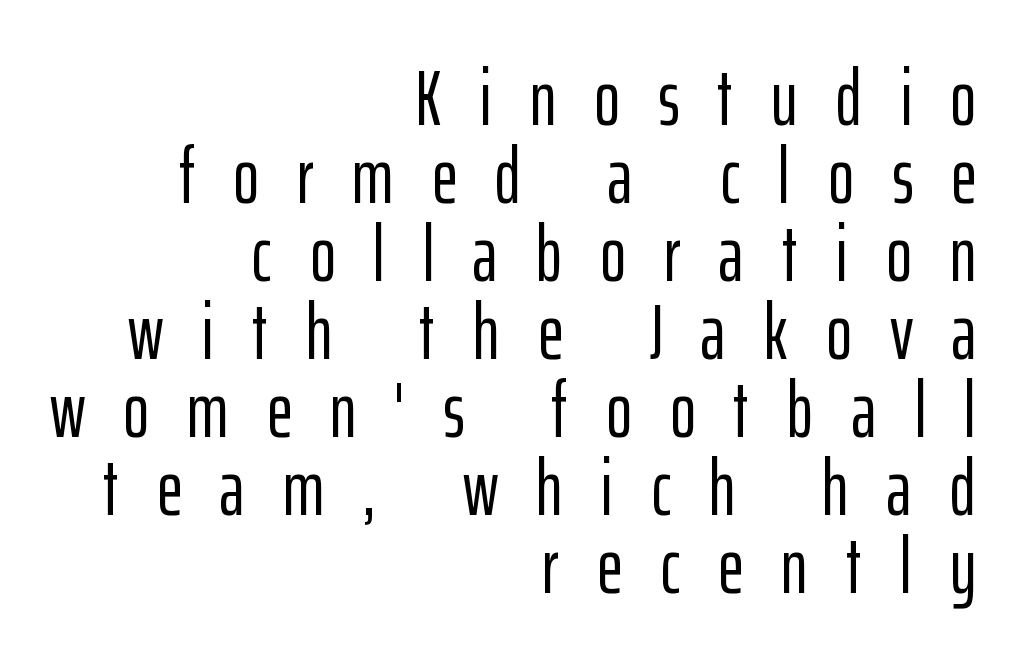
Q: Is the text italic (slanted)? A: No, it is upright.
Q: Is the typeface a serif or a sans-serif typeface? A: Sans-serif.
Q: Is the text underlined? A: No.
Q: How is the paragraph aligned? A: Right-aligned.
Q: Is the spacing between letters normal or unusually wide? A: Unusually wide.
Q: Is the spacing between lines tight, normal or loose? A: Tight.
Q: Width (condensed, normal, or wide)? A: Condensed.
Q: Stroke contrast? A: Low.
Q: x-height? A: Medium.
Q: Monospaced? A: No.
